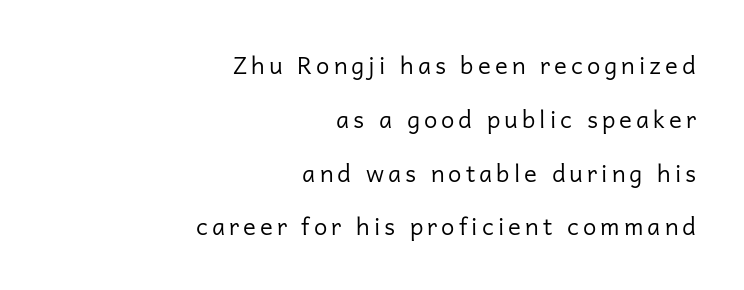
{"italic": "no", "bold": "no", "underline": "no", "align": "right", "line_spacing": "loose", "line_spacing_ratio": 2.24, "glyph_px": 24}
